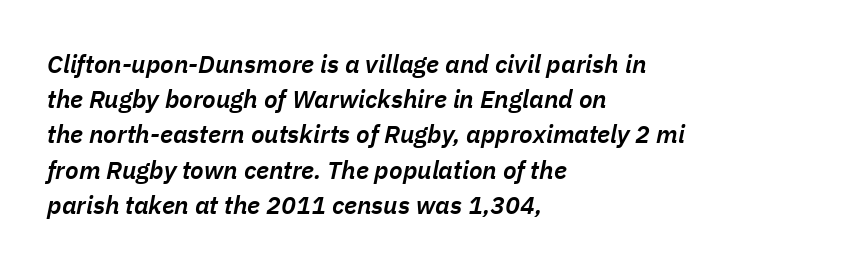
{"italic": "yes", "lean": "right", "slant_degrees": 11, "bold": "semi", "underline": "no", "align": "left", "line_spacing": "normal", "line_spacing_ratio": 1.41, "letter_spacing": "normal", "letter_spacing_em": 0.0, "glyph_px": 25}
